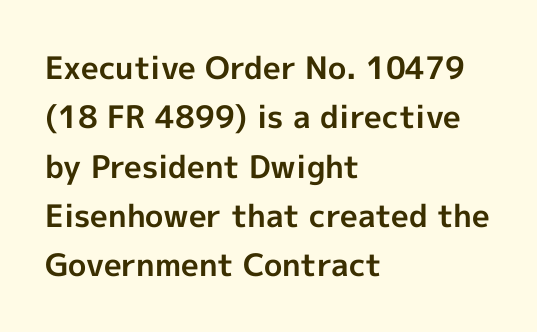
Q: Is the text bold? A: Yes.
Q: Is the text italic (slanted)? A: No, it is upright.
Q: Is the typeface a serif or a sans-serif typeface? A: Sans-serif.
Q: Is the text underlined? A: No.
Q: How is the paragraph aligned? A: Left-aligned.
Q: Is the spacing between letters normal or unusually wide? A: Normal.
Q: Is the spacing between lines tight, normal or loose? A: Normal.
Q: Width (condensed, normal, or wide)? A: Normal.
Q: x-height? A: Medium.
Q: Monospaced? A: No.
